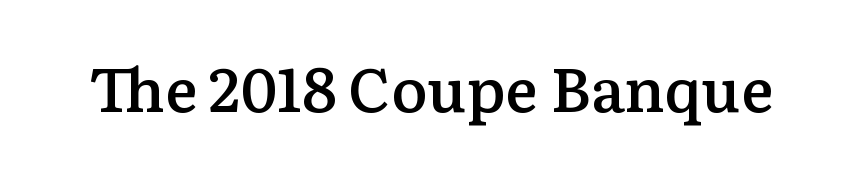
{"serif": "yes", "italic": "no", "bold": "semi", "weight": "semibold", "width": "normal", "stroke_contrast": "low", "x_height": "medium", "monospaced": "no", "underline": "no", "letter_spacing": "normal", "letter_spacing_em": 0.0, "glyph_px": 61}
